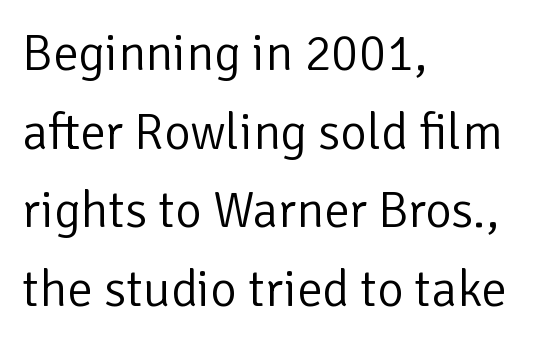
The image shows 51 px light sans-serif type, upright; set left-aligned, normal line spacing (1.54x), normal letter spacing, not underlined; low stroke contrast and a medium x-height.
